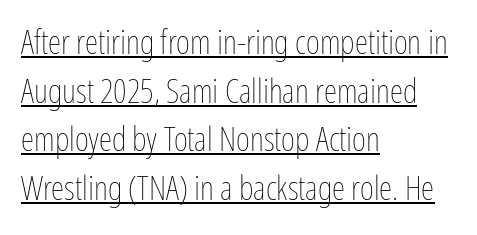
Descenders here cross a horizontal rule under the line. The rendering uses natural spacing where letterforms have individual widths. You can tell it's not italic because the verticals are truly vertical. The type is set solid horizontally, with unmodified tracking. Each stroke keeps to a modest, everyday thickness or less.
